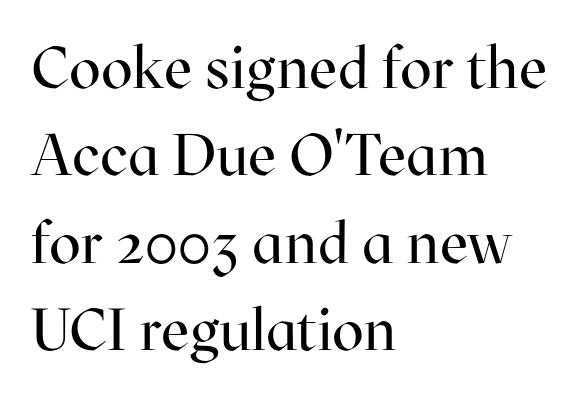
Stroke thickness stays within the range of a standard reading face or lighter. Letter spacing: default. Compared with typical paragraphs, the rows here are spaced about the same. This sample has the flowing, uneven cadence of proportional lettering. Layout note: lines flush left.
